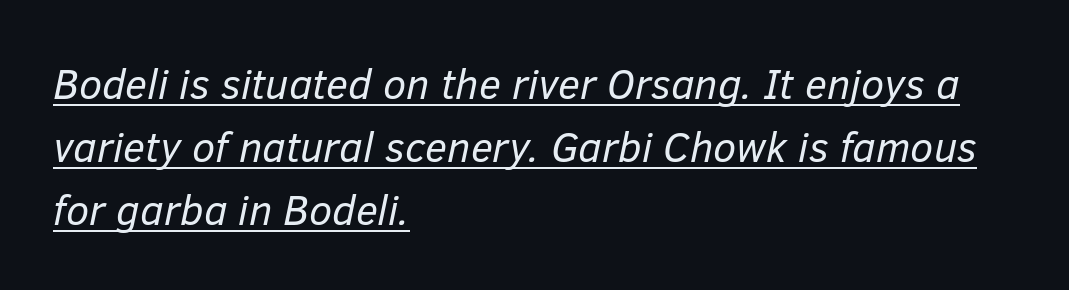
In designer terms, the underline attribute is active on this setting. If you drew a line through each stem, it would be angled. One-word summary of the alignment: left. Regarding leading, the lines here are spaced in the standard way. Think of a printed novel: that variable character pitch is what you see here.
